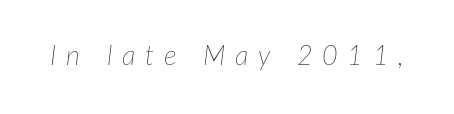
{"italic": "yes", "lean": "right", "slant_degrees": 7, "bold": "no", "underline": "no", "letter_spacing": "wide", "letter_spacing_em": 0.36, "glyph_px": 27}
